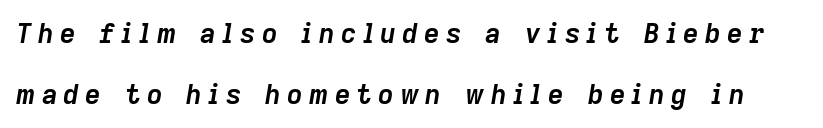
The line-height multiplier appears high, well above default. The whole block is typeset with a tilt. Just letters on the line, the space beneath them empty. The face used here has the dense, thick strokes of a bold. Students, note that the glyphs here are deliberately spaced far apart.
